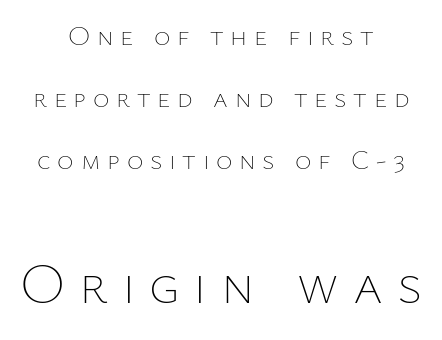
No letter is thick-stroked: the sample isn't bold. Descenders are the only things crossing below the line. The line-height multiplier appears high, well above default. This is roman type, the default non-slanted kind. If you squint, the bottom block still reads clearly — it's the larger of the two. There is plenty of visible air inserted between adjacent glyphs.
